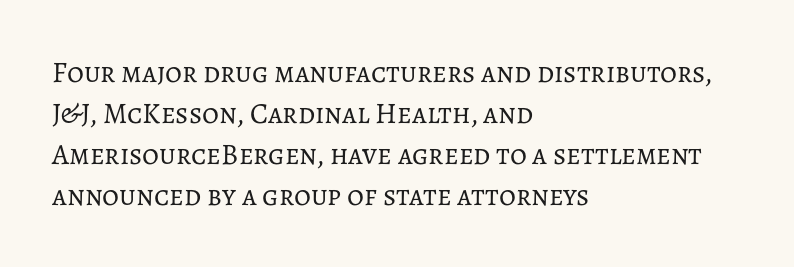
Q: Is the text bold? A: No.
Q: Is the text italic (slanted)? A: No, it is upright.
Q: Is the text underlined? A: No.
Q: How is the paragraph aligned? A: Left-aligned.
Q: Is the spacing between letters normal or unusually wide? A: Normal.
Q: Is the spacing between lines tight, normal or loose? A: Normal.
Q: Width (condensed, normal, or wide)? A: Normal.
Q: Stroke contrast? A: Low.
Q: x-height? A: Medium.
Q: Monospaced? A: No.
